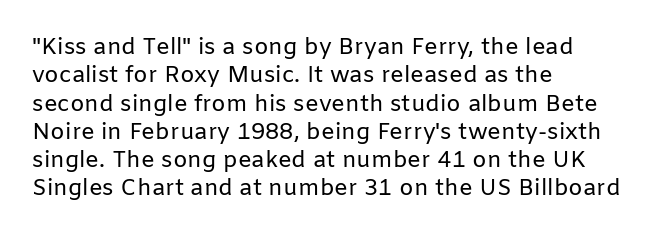
{"italic": "no", "bold": "no", "underline": "no", "align": "left", "line_spacing_ratio": 1.23, "letter_spacing": "normal", "letter_spacing_em": 0.0, "glyph_px": 23}
